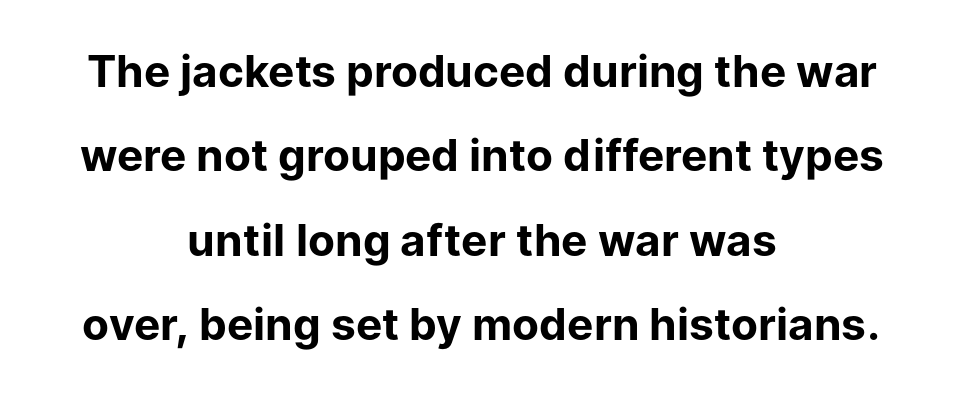
Q: Is the text bold? A: Yes.
Q: Is the text italic (slanted)? A: No, it is upright.
Q: Is the typeface a serif or a sans-serif typeface? A: Sans-serif.
Q: Is the text underlined? A: No.
Q: How is the paragraph aligned? A: Centered.
Q: Is the spacing between letters normal or unusually wide? A: Normal.
Q: Is the spacing between lines tight, normal or loose? A: Loose.
Q: Width (condensed, normal, or wide)? A: Normal.
Q: Stroke contrast? A: Low.
Q: x-height? A: Medium.
Q: Monospaced? A: No.
